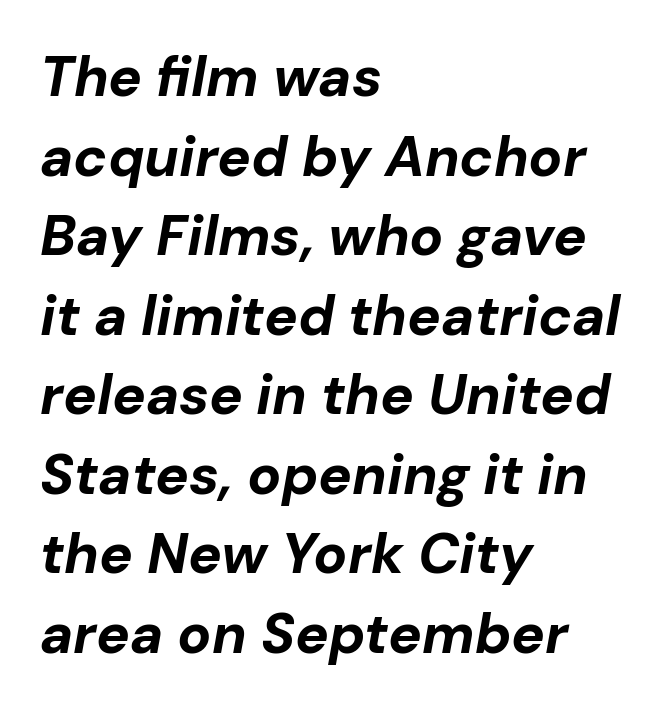
Check under the words: just untouched page. The passage shown has conventional tracking throughout. How would I describe the line gaps? Plain and ordinary. Heavy-handed strokes throughout: this text is bold. Italic? Definitely — the glyphs are oblique. All the whitespace from short lines collects on the right.
